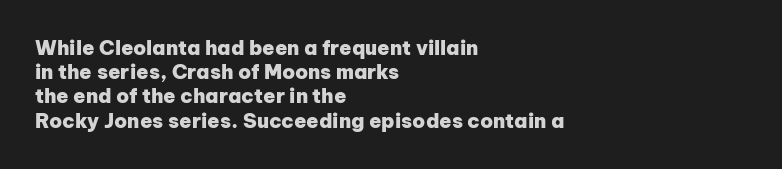
Descenders hang freely into open space. The paragraph has a hard left edge and a soft right edge. It's the straight-up-and-down kind of type. Observe the ordinary spacing: letters are neighbours, not strangers. Weight check: bold — yes, fully.
